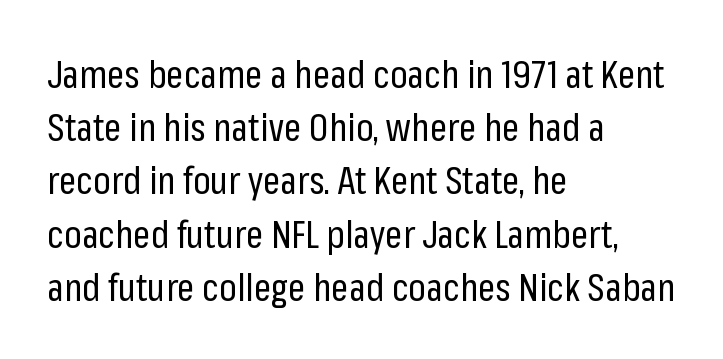
The image shows 38 px regular-weight, condensed sans-serif type, upright; set left-aligned, normal line spacing (1.4x), normal letter spacing, not underlined; low stroke contrast and a medium x-height.
